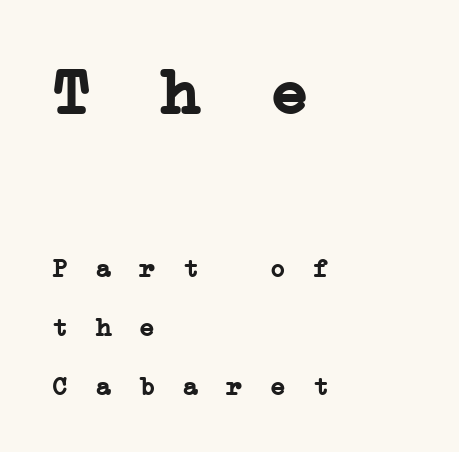
Words float on clear page, feet unadorned. Whoever set this made the first block the dominant, larger element. The rendering inserts visible extra space after every character. Note: serifs present on the glyphs. This sample has the even, mechanical cadence of fixed-width lettering. The text block is weighted toward the left margin, trailing off unevenly rightward.
